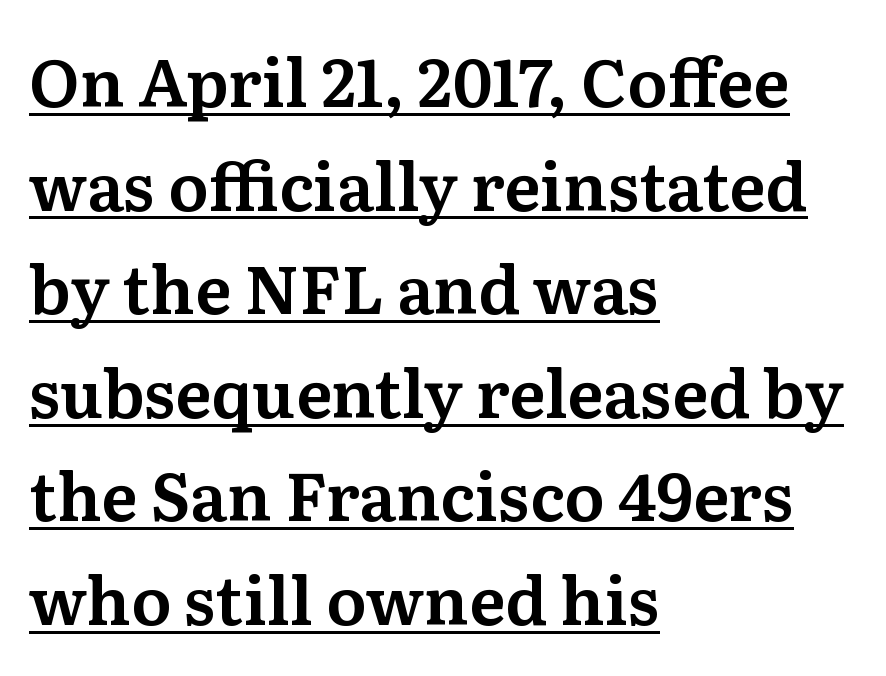
{"serif": "yes", "italic": "no", "width": "normal", "stroke_contrast": "medium", "x_height": "medium", "monospaced": "no", "underline": "yes", "align": "left", "line_spacing": "normal", "line_spacing_ratio": 1.57, "letter_spacing": "normal", "letter_spacing_em": 0.0, "glyph_px": 66}
